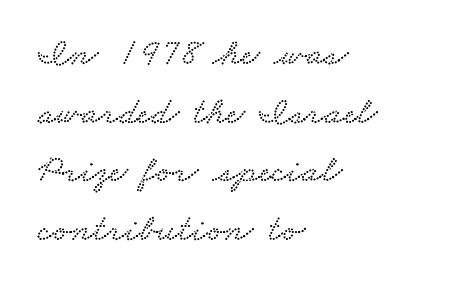
Every row of glyphs begins at an identical x-position on the left. In terms of letterform style, serifs are clearly present. Spacing between characters is what you'd get straight out of the box. Any mark beneath the type? The region is blank.
